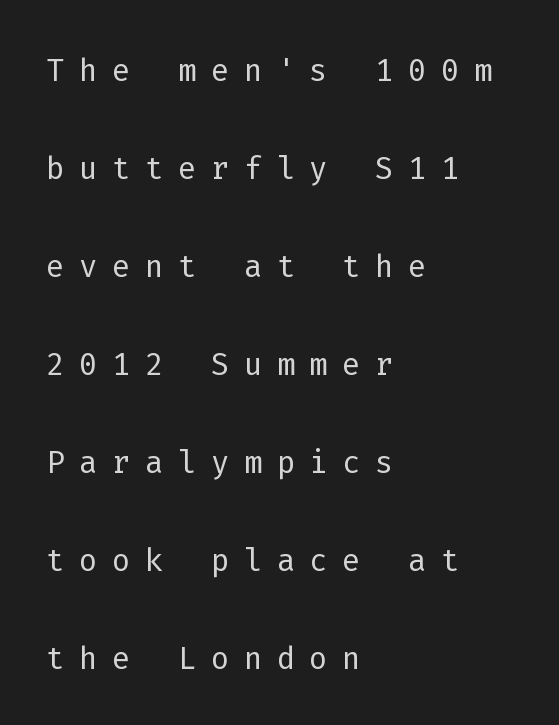
{"serif": "no", "italic": "no", "bold": "no", "weight": "light", "width": "normal", "stroke_contrast": "low", "x_height": "medium", "monospaced": "yes", "underline": "no", "align": "left", "line_spacing": "loose", "line_spacing_ratio": 2.28, "letter_spacing": "wide", "letter_spacing_em": 0.34, "glyph_px": 43}
